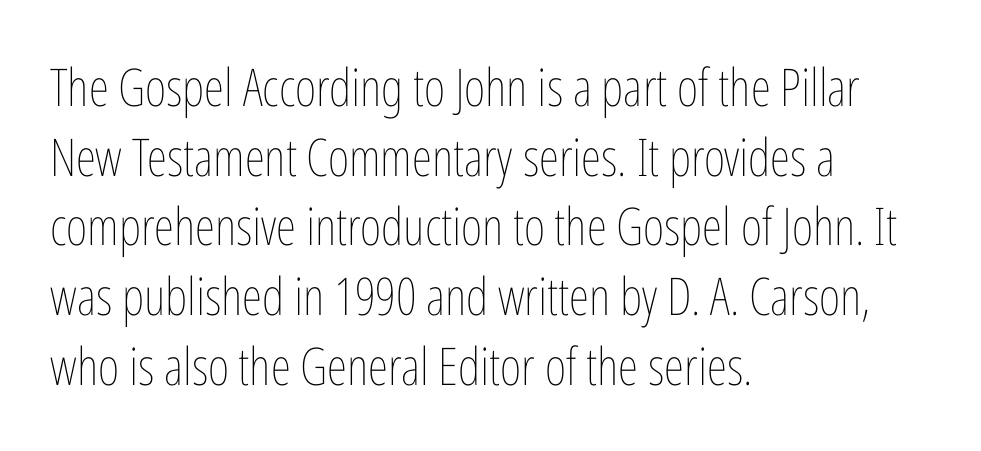
The image shows 52 px thin, condensed type, upright; set left-aligned, normal line spacing (1.34x), normal letter spacing, not underlined; low stroke contrast and a medium x-height.
